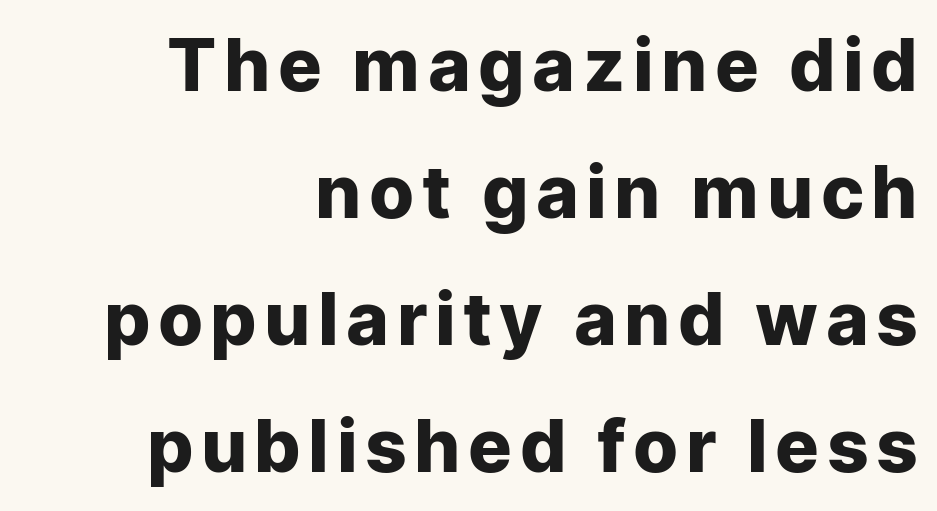
Q: Is the text bold? A: Yes.
Q: Is the text italic (slanted)? A: No, it is upright.
Q: Is the typeface a serif or a sans-serif typeface? A: Sans-serif.
Q: Is the text underlined? A: No.
Q: How is the paragraph aligned? A: Right-aligned.
Q: Width (condensed, normal, or wide)? A: Normal.
Q: Stroke contrast? A: Low.
Q: x-height? A: Medium.
Q: Monospaced? A: No.
